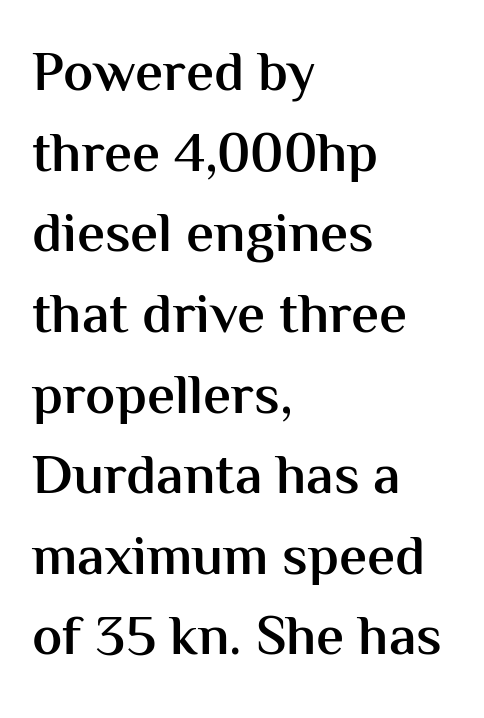
Q: Is the text bold? A: Semi-bold.
Q: Is the text italic (slanted)? A: No, it is upright.
Q: Is the typeface a serif or a sans-serif typeface? A: Sans-serif.
Q: Is the text underlined? A: No.
Q: How is the paragraph aligned? A: Left-aligned.
Q: Is the spacing between letters normal or unusually wide? A: Normal.
Q: Is the spacing between lines tight, normal or loose? A: Normal.
Q: Width (condensed, normal, or wide)? A: Normal.
Q: Stroke contrast? A: Medium.
Q: x-height? A: Medium.
Q: Monospaced? A: No.
